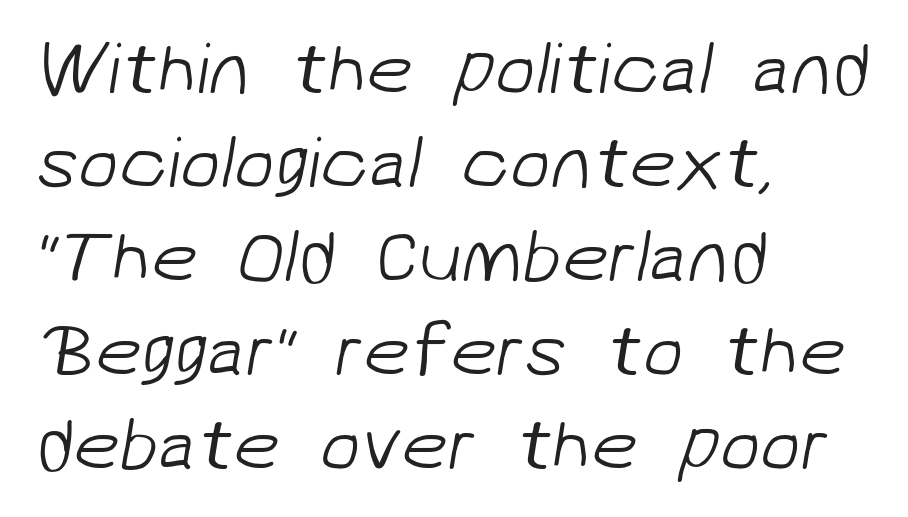
{"serif": "no", "bold": "no", "weight": "light", "width": "normal", "stroke_contrast": "low", "x_height": "medium", "monospaced": "no", "underline": "no", "align": "left", "line_spacing": "normal", "line_spacing_ratio": 1.27, "letter_spacing": "normal", "letter_spacing_em": 0.0, "glyph_px": 74}
